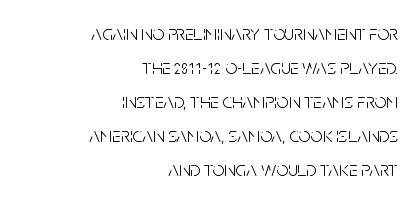
{"italic": "no", "bold": "no", "underline": "no", "align": "right", "line_spacing": "normal", "line_spacing_ratio": 1.62, "letter_spacing": "normal", "letter_spacing_em": 0.0, "glyph_px": 21}
